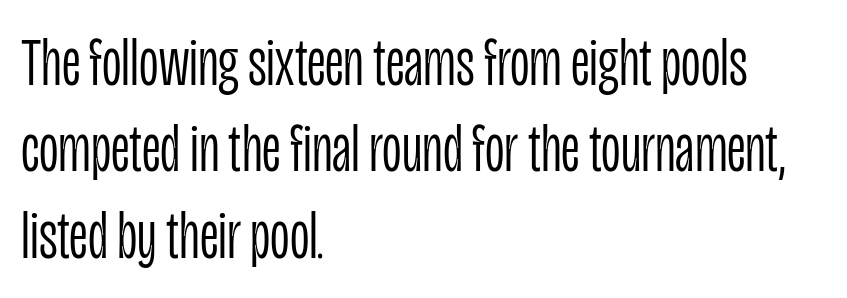
Regarding leading, the lines here are spaced in the standard way. Every row of glyphs begins at an identical x-position on the left. How are the letters spaced? Ordinarily, with no added tracking. Here the designer chose a conventional face with non-uniform glyph widths. The letters stand straight up with perfectly vertical stems.
